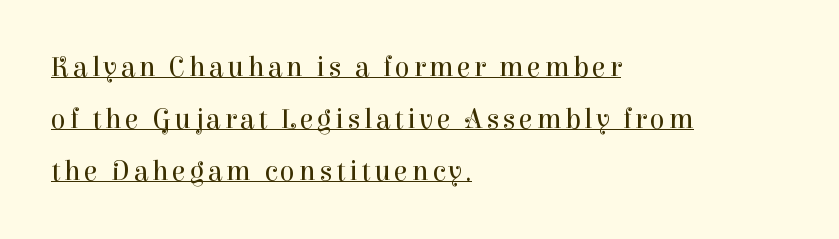
Q: Is the text bold? A: No.
Q: Is the text italic (slanted)? A: No, it is upright.
Q: Is the typeface a serif or a sans-serif typeface? A: Serif.
Q: Is the text underlined? A: Yes.
Q: How is the paragraph aligned? A: Left-aligned.
Q: Width (condensed, normal, or wide)? A: Normal.
Q: Stroke contrast? A: High.
Q: x-height? A: Medium.
Q: Monospaced? A: No.
